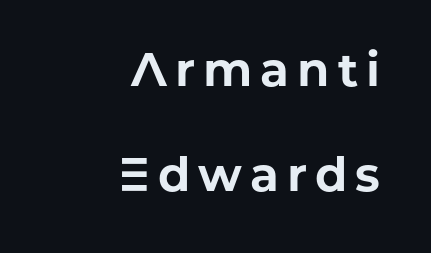
The image shows 47 px bold sans-serif type, upright; set right-aligned, loose line spacing (2.24x), not underlined; low stroke contrast and a medium x-height.
